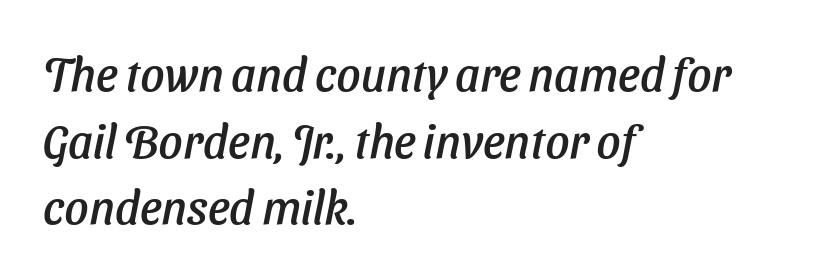
Q: Is the typeface a serif or a sans-serif typeface? A: Serif.
Q: Is the text underlined? A: No.
Q: How is the paragraph aligned? A: Left-aligned.
Q: Is the spacing between letters normal or unusually wide? A: Normal.
Q: Is the spacing between lines tight, normal or loose? A: Normal.
Q: Width (condensed, normal, or wide)? A: Normal.
Q: Stroke contrast? A: Low.
Q: x-height? A: Medium.
Q: Monospaced? A: No.
